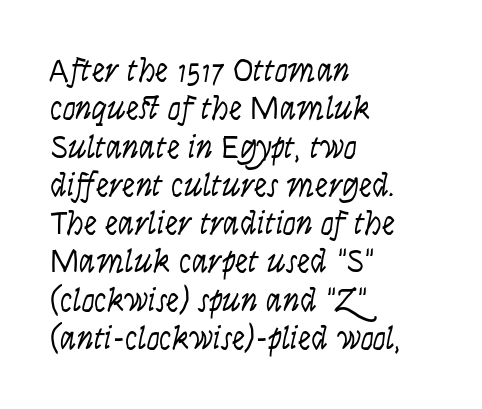
Spacing verdict: proportional, widths tailored to each character. Beneath every word, the page is bare. All the whitespace from short lines collects on the right. This sample uses an oblique cut, with every glyph tilted off the vertical.
